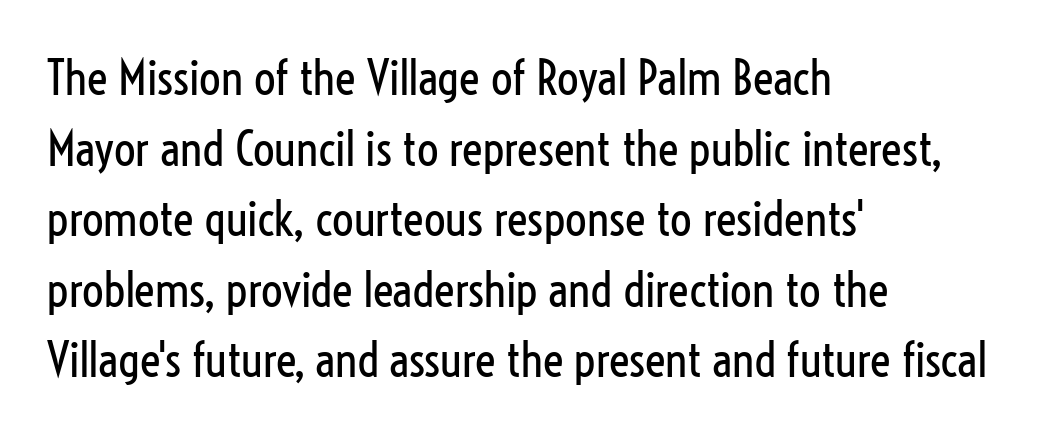
{"serif": "no", "italic": "no", "bold": "no", "weight": "regular", "width": "condensed", "stroke_contrast": "low", "x_height": "medium", "monospaced": "no", "underline": "no", "align": "left", "line_spacing": "normal", "line_spacing_ratio": 1.47, "letter_spacing": "normal", "letter_spacing_em": 0.0, "glyph_px": 48}
